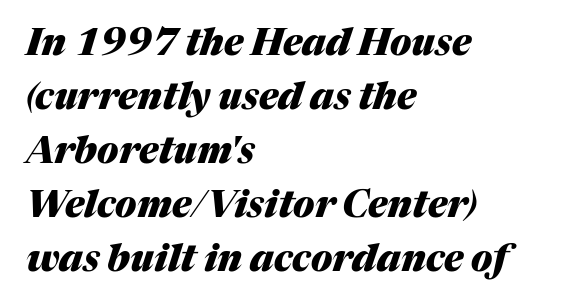
{"italic": "yes", "lean": "right", "slant_degrees": 17, "bold": "yes", "weight": "heavy", "width": "normal", "stroke_contrast": "medium", "x_height": "medium", "monospaced": "no", "underline": "no", "align": "left", "line_spacing": "normal", "line_spacing_ratio": 1.46, "letter_spacing": "normal", "letter_spacing_em": 0.0, "glyph_px": 37}
